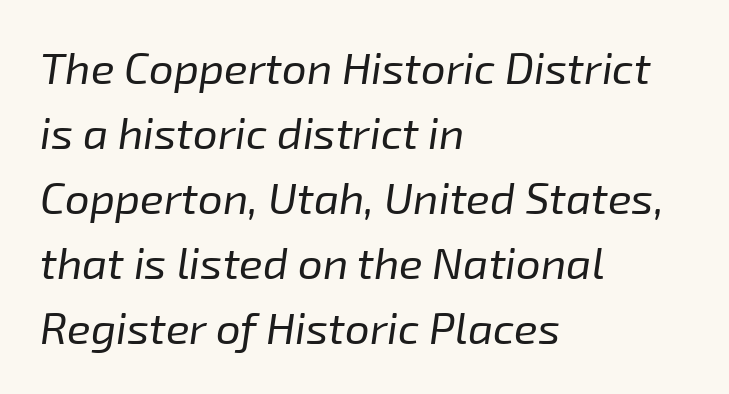
{"italic": "yes", "lean": "right", "slant_degrees": 8, "bold": "no", "weight": "regular", "width": "normal", "stroke_contrast": "low", "x_height": "medium", "monospaced": "no", "underline": "no", "align": "left", "line_spacing": "normal", "line_spacing_ratio": 1.48, "letter_spacing": "normal", "letter_spacing_em": 0.0, "glyph_px": 44}
